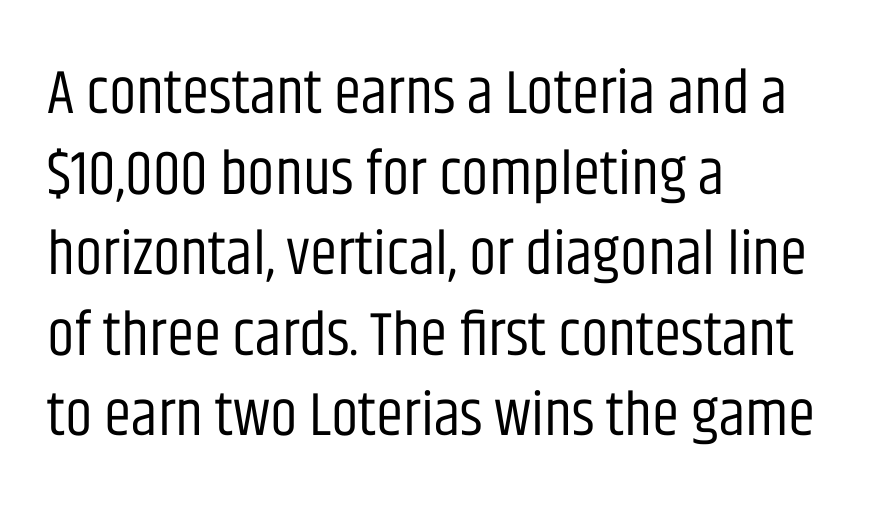
Q: Is the text bold? A: No.
Q: Is the text italic (slanted)? A: No, it is upright.
Q: Is the typeface a serif or a sans-serif typeface? A: Sans-serif.
Q: Is the text underlined? A: No.
Q: How is the paragraph aligned? A: Left-aligned.
Q: Is the spacing between letters normal or unusually wide? A: Normal.
Q: Is the spacing between lines tight, normal or loose? A: Normal.
Q: Width (condensed, normal, or wide)? A: Condensed.
Q: Stroke contrast? A: Low.
Q: x-height? A: Large.
Q: Monospaced? A: No.
